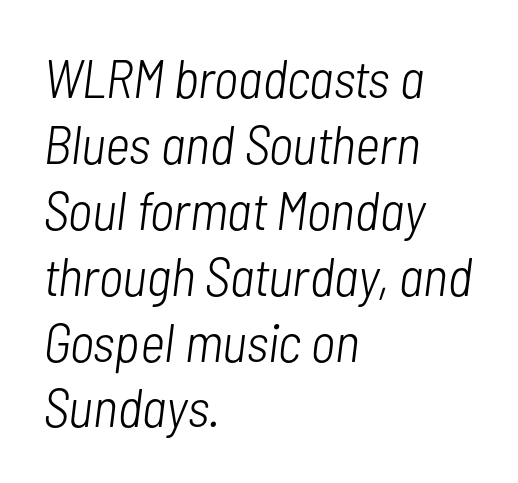
{"italic": "yes", "lean": "right", "slant_degrees": 7, "bold": "no", "weight": "light", "width": "condensed", "stroke_contrast": "low", "x_height": "medium", "monospaced": "no", "underline": "no", "align": "left", "line_spacing_ratio": 1.22, "letter_spacing": "normal", "letter_spacing_em": 0.0, "glyph_px": 54}
